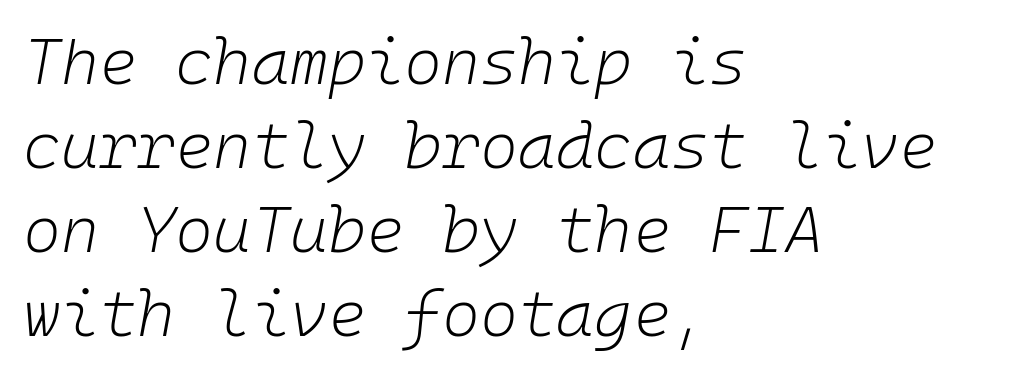
The image shows 65 px light type, italic (leaning right), monospaced; set left-aligned, normal line spacing (1.29x), normal letter spacing, not underlined; low stroke contrast and a medium x-height.
